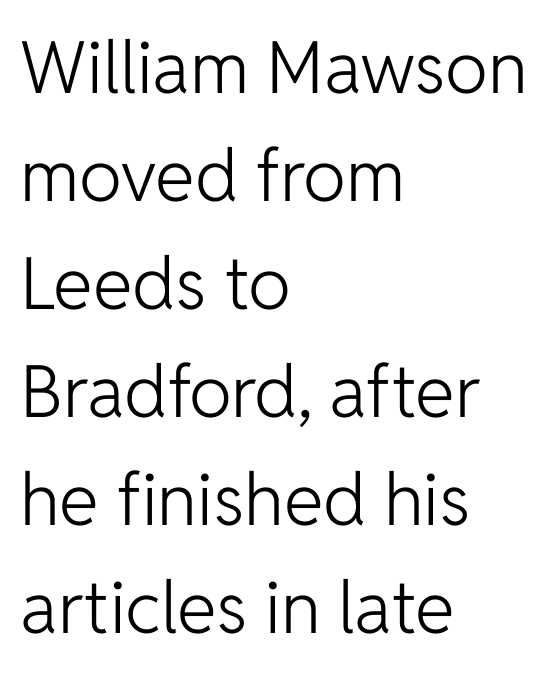
{"serif": "no", "italic": "no", "bold": "no", "weight": "light", "width": "normal", "stroke_contrast": "low", "x_height": "medium", "monospaced": "no", "underline": "no", "align": "left", "line_spacing": "normal", "line_spacing_ratio": 1.5, "letter_spacing": "normal", "letter_spacing_em": 0.0, "glyph_px": 72}
